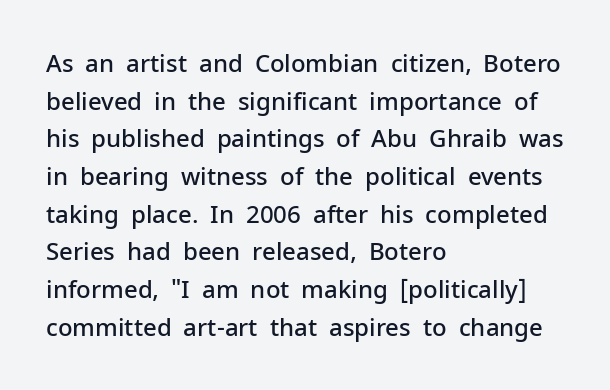
If you drew a ruler down the left edge, every line would touch it. Successive baselines arrive at the customary interval. The passage shown is semibold, sitting just below true bold. Style check: upright.
